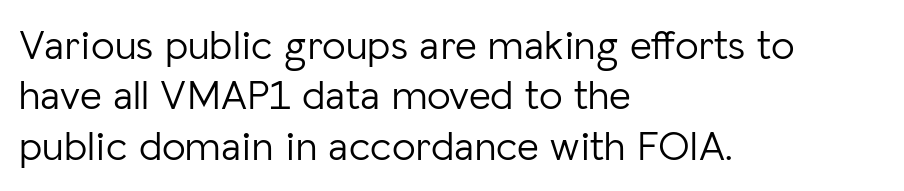
{"serif": "no", "italic": "no", "bold": "no", "weight": "light", "width": "normal", "stroke_contrast": "low", "x_height": "medium", "monospaced": "no", "underline": "no", "align": "left", "line_spacing_ratio": 1.2, "letter_spacing": "normal", "letter_spacing_em": 0.0, "glyph_px": 42}
